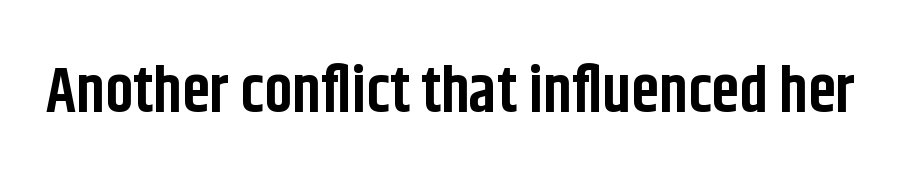
{"serif": "no", "italic": "no", "bold": "yes", "weight": "bold", "width": "condensed", "stroke_contrast": "low", "x_height": "large", "monospaced": "no", "underline": "no", "letter_spacing": "normal", "letter_spacing_em": 0.0, "glyph_px": 63}
